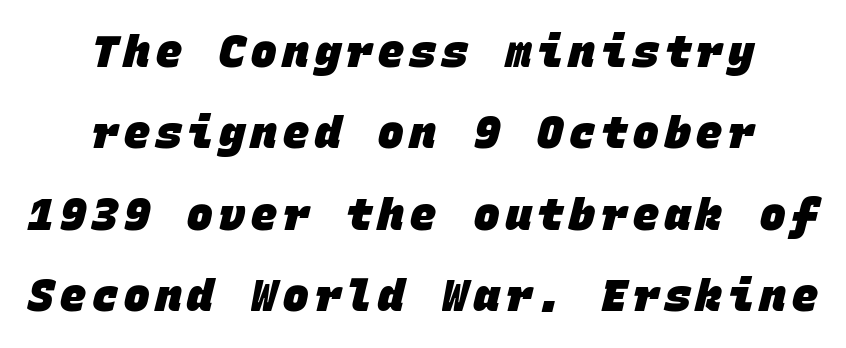
The image shows 43 px heavy sans-serif type, monospaced; set centered, line spacing 1.89x, not underlined; low stroke contrast and a large x-height.
